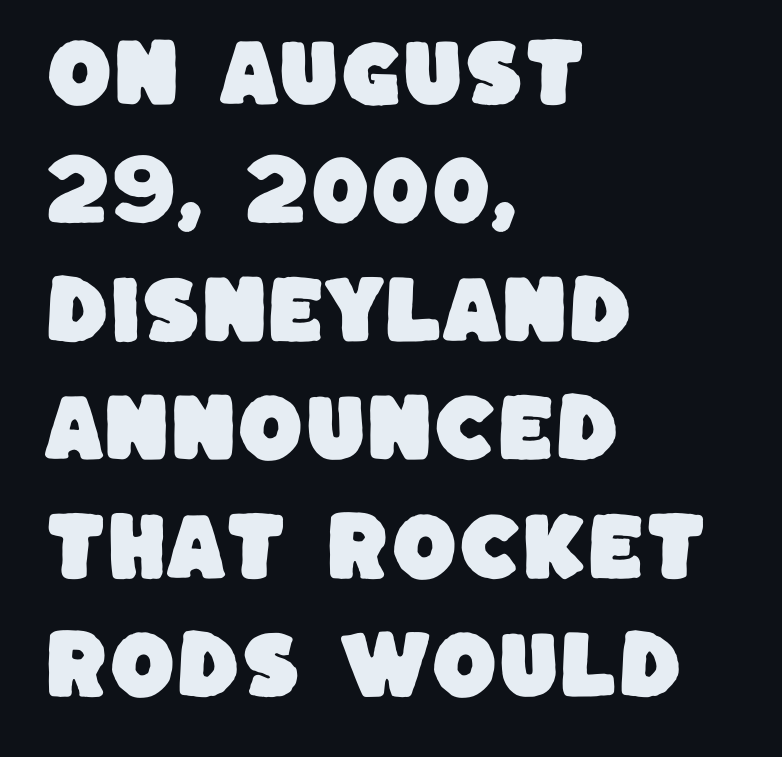
Q: Is the typeface a serif or a sans-serif typeface? A: Sans-serif.
Q: Is the text underlined? A: No.
Q: How is the paragraph aligned? A: Left-aligned.
Q: Is the spacing between letters normal or unusually wide? A: Normal.
Q: Is the spacing between lines tight, normal or loose? A: Normal.
Q: Width (condensed, normal, or wide)? A: Normal.
Q: Stroke contrast? A: Low.
Q: x-height? A: Large.
Q: Monospaced? A: No.
